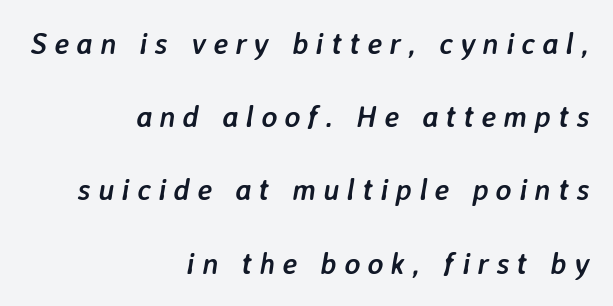
How are the letters spaced? Widely, with obvious added tracking. Emphasis by weight is at full strength: bold. Horizontal alignment here is rightward, an uncommon choice for prose. Is this a fixed-width face? No — the glyphs have proportional, varying widths.
